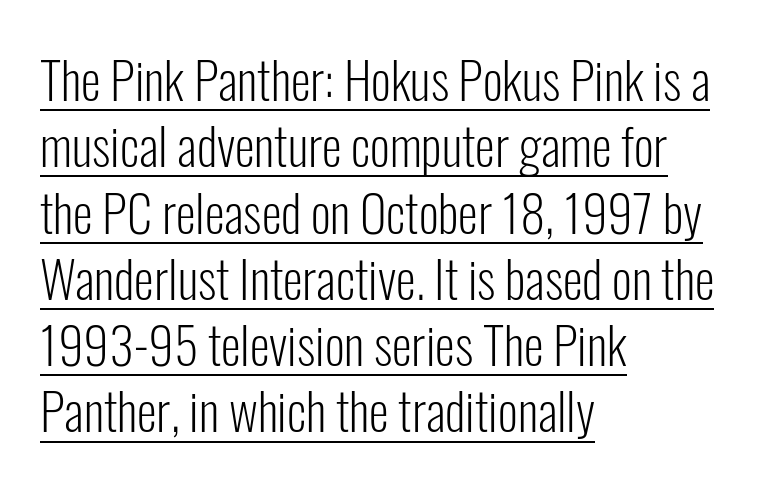
{"serif": "no", "italic": "no", "bold": "no", "weight": "light", "width": "condensed", "stroke_contrast": "low", "x_height": "medium", "monospaced": "no", "underline": "yes", "align": "left", "line_spacing": "normal", "line_spacing_ratio": 1.3, "letter_spacing": "normal", "letter_spacing_em": 0.0, "glyph_px": 51}
